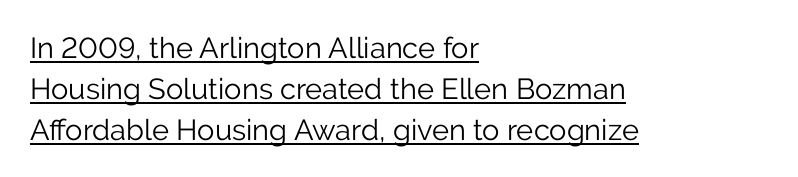
{"serif": "no", "italic": "no", "bold": "no", "weight": "light", "width": "normal", "stroke_contrast": "low", "x_height": "medium", "monospaced": "no", "underline": "yes", "align": "left", "line_spacing": "normal", "line_spacing_ratio": 1.41, "letter_spacing": "normal", "letter_spacing_em": 0.0, "glyph_px": 29}
